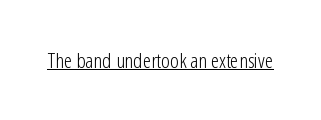
{"italic": "no", "bold": "no", "underline": "yes", "letter_spacing": "normal", "letter_spacing_em": 0.0, "glyph_px": 21}
